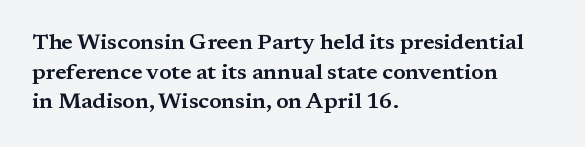
{"italic": "no", "underline": "no", "align": "left", "line_spacing": "normal", "line_spacing_ratio": 1.35, "letter_spacing": "normal", "letter_spacing_em": 0.0, "glyph_px": 22}
